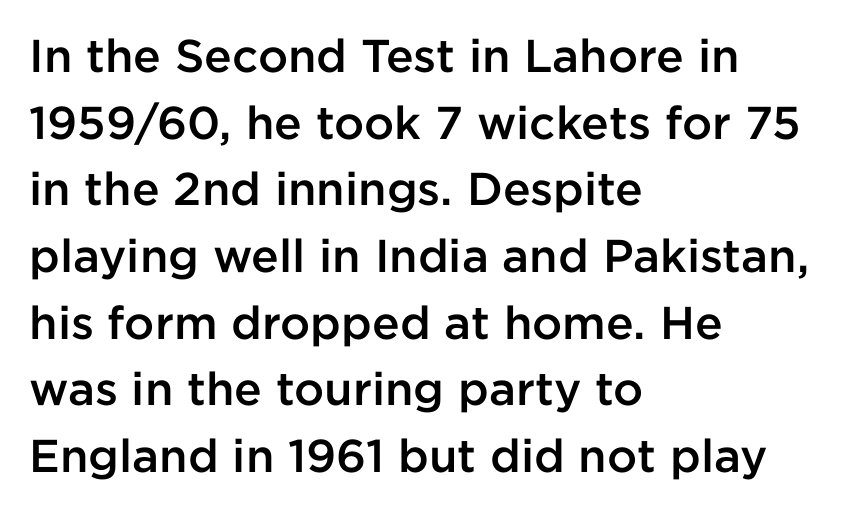
{"serif": "no", "italic": "no", "bold": "semi", "weight": "semibold", "width": "normal", "stroke_contrast": "low", "x_height": "medium", "monospaced": "no", "underline": "no", "align": "left", "line_spacing": "normal", "line_spacing_ratio": 1.45, "letter_spacing": "normal", "letter_spacing_em": 0.0, "glyph_px": 46}
